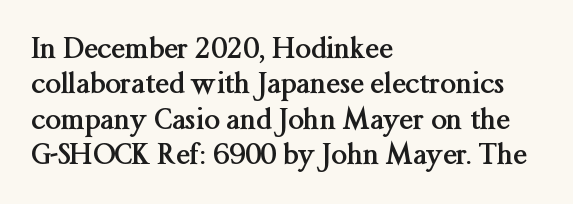
Q: Is the text bold? A: Yes.
Q: Is the text italic (slanted)? A: No, it is upright.
Q: Is the typeface a serif or a sans-serif typeface? A: Serif.
Q: Is the text underlined? A: No.
Q: How is the paragraph aligned? A: Left-aligned.
Q: Is the spacing between letters normal or unusually wide? A: Normal.
Q: Is the spacing between lines tight, normal or loose? A: Normal.
Q: Width (condensed, normal, or wide)? A: Normal.
Q: Stroke contrast? A: Medium.
Q: x-height? A: Medium.
Q: Monospaced? A: No.
